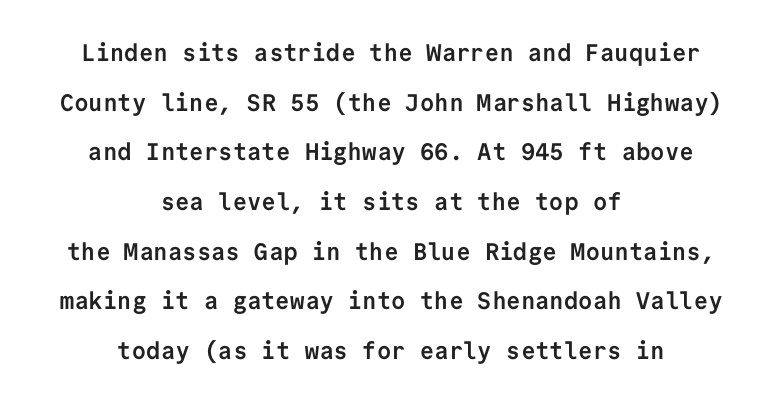
Q: Is the text bold? A: Yes.
Q: Is the text italic (slanted)? A: No, it is upright.
Q: Is the text underlined? A: No.
Q: How is the paragraph aligned? A: Centered.
Q: Is the spacing between letters normal or unusually wide? A: Normal.
Q: Is the spacing between lines tight, normal or loose? A: Loose.
